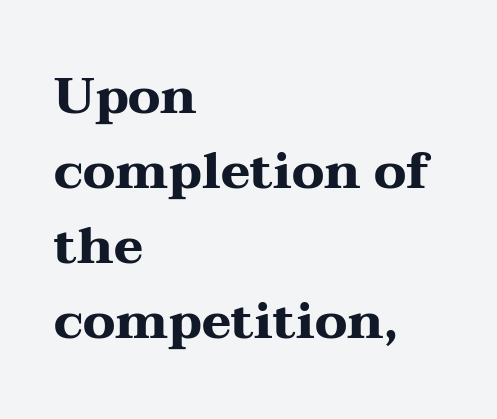
Q: Is the text bold? A: Yes.
Q: Is the text italic (slanted)? A: No, it is upright.
Q: Is the typeface a serif or a sans-serif typeface? A: Serif.
Q: Is the text underlined? A: No.
Q: How is the paragraph aligned? A: Left-aligned.
Q: Is the spacing between letters normal or unusually wide? A: Normal.
Q: Is the spacing between lines tight, normal or loose? A: Normal.
Q: Width (condensed, normal, or wide)? A: Wide.
Q: Stroke contrast? A: Medium.
Q: x-height? A: Medium.
Q: Monospaced? A: No.
